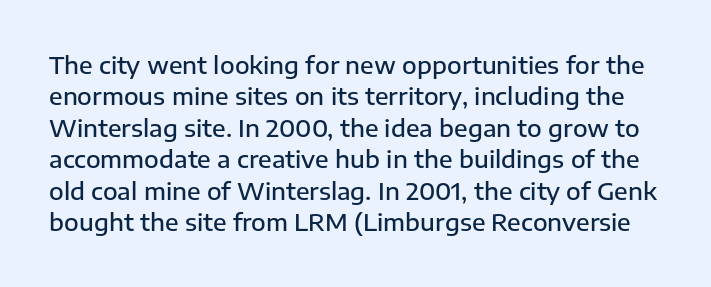
{"italic": "no", "bold": "semi", "underline": "no", "line_spacing": "normal", "line_spacing_ratio": 1.31, "letter_spacing": "normal", "letter_spacing_em": 0.0, "glyph_px": 24}
